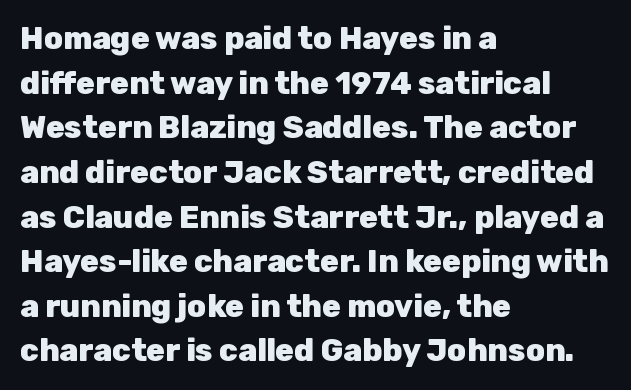
Ordinary non-slanted type is in use. Each letter keeps its own natural width here, so spacing adapts to shape. The foot of each line stays bare and open. Every row of glyphs begins at an identical x-position on the left. Typesetter's note: full bold, strokes at maximum text heaviness. Each letter's strokes conclude bluntly, with no projecting serifs.
